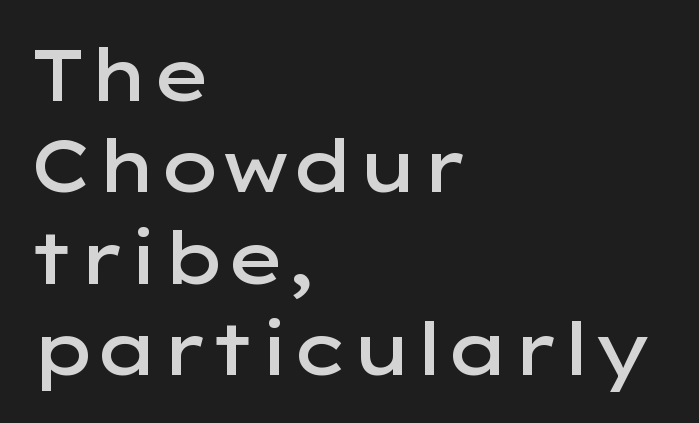
{"serif": "no", "italic": "no", "bold": "semi", "weight": "semibold", "width": "wide", "stroke_contrast": "low", "x_height": "medium", "monospaced": "no", "underline": "no", "align": "left", "line_spacing": "normal", "line_spacing_ratio": 1.27, "letter_spacing": "normal", "letter_spacing_em": 0.0, "glyph_px": 72}
